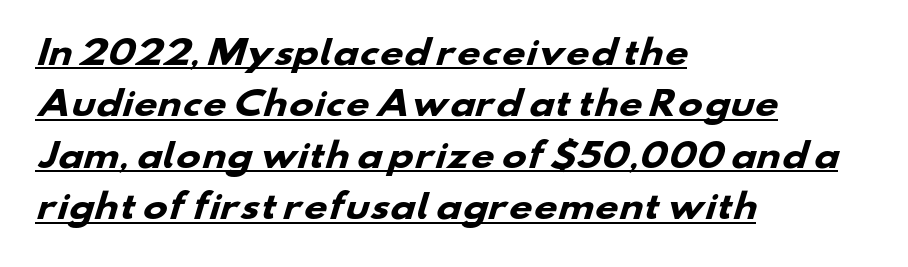
{"serif": "no", "bold": "yes", "weight": "heavy", "width": "wide", "stroke_contrast": "low", "x_height": "small", "monospaced": "no", "underline": "yes", "align": "left", "line_spacing": "normal", "line_spacing_ratio": 1.56, "letter_spacing": "normal", "letter_spacing_em": 0.0, "glyph_px": 33}
